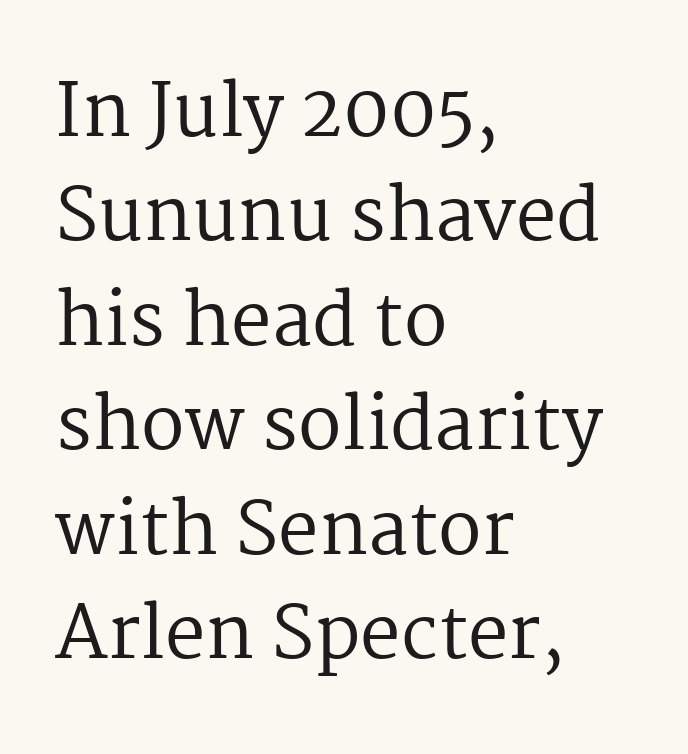
The image shows 72 px regular-weight serif type, upright; set left-aligned, normal line spacing (1.45x), normal letter spacing, not underlined; medium stroke contrast and a medium x-height.
